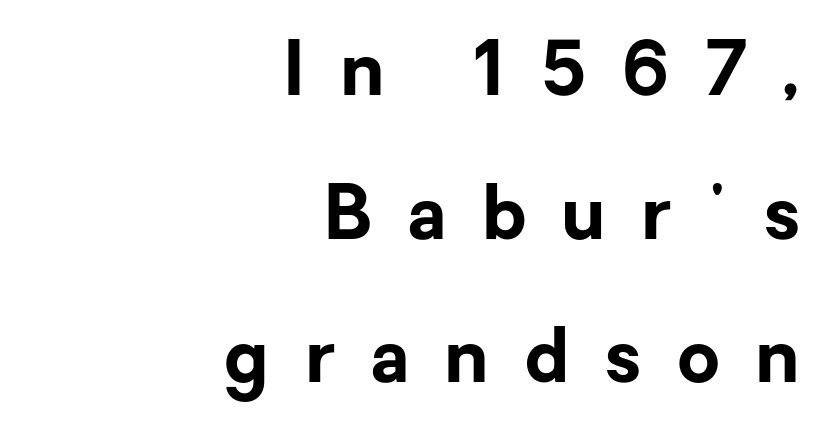
The image shows 74 px bold sans-serif type, upright; set right-aligned, loose line spacing (1.94x), unusually wide letter spacing (+0.48 em), not underlined; low stroke contrast and a medium x-height.
